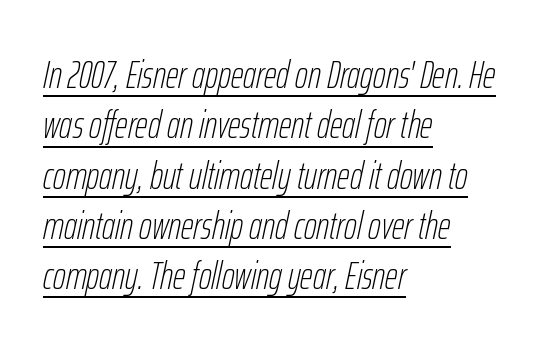
Q: Is the text bold? A: No.
Q: Is the text italic (slanted)? A: Yes, it leans right by about 12 degrees.
Q: Is the text underlined? A: Yes.
Q: How is the paragraph aligned? A: Left-aligned.
Q: Is the spacing between letters normal or unusually wide? A: Normal.
Q: Is the spacing between lines tight, normal or loose? A: Normal.
Q: Width (condensed, normal, or wide)? A: Condensed.
Q: Stroke contrast? A: Low.
Q: x-height? A: Medium.
Q: Monospaced? A: No.
